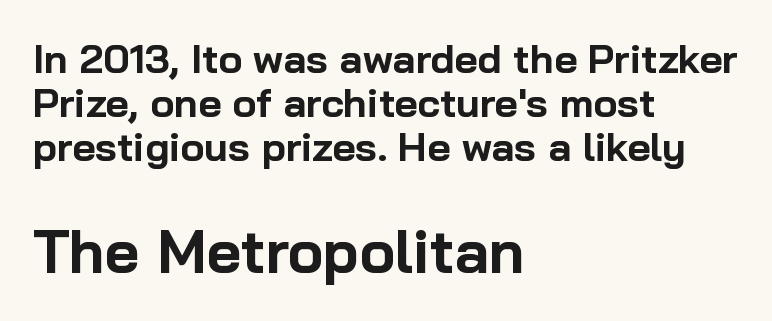
{"serif": "no", "italic": "no", "bold": "yes", "weight": "bold", "width": "normal", "stroke_contrast": "low", "x_height": "medium", "monospaced": "no", "underline": "no", "align": "left", "line_spacing": "tight", "line_spacing_ratio": 1.1, "letter_spacing": "normal", "letter_spacing_em": 0.0, "larger_block": "second", "size_ratio": 1.5, "glyph_px": 60}
